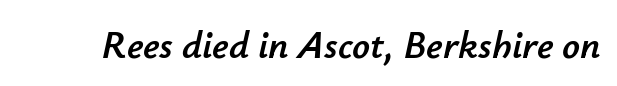
The image shows 39 px text type, italic (leaning right); set normal letter spacing, not underlined; low stroke contrast and a small x-height.
